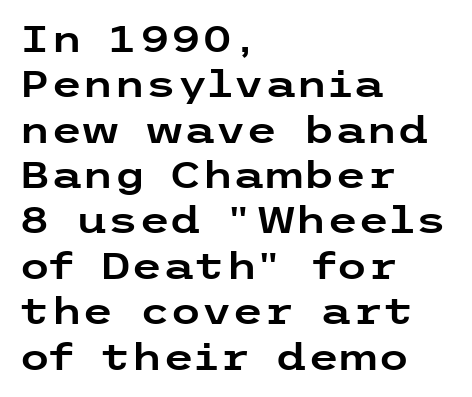
Q: Is the text italic (slanted)? A: No, it is upright.
Q: Is the typeface a serif or a sans-serif typeface? A: Sans-serif.
Q: Is the text underlined? A: No.
Q: How is the paragraph aligned? A: Left-aligned.
Q: Is the spacing between letters normal or unusually wide? A: Normal.
Q: Is the spacing between lines tight, normal or loose? A: Normal.
Q: Width (condensed, normal, or wide)? A: Wide.
Q: Stroke contrast? A: Low.
Q: x-height? A: Medium.
